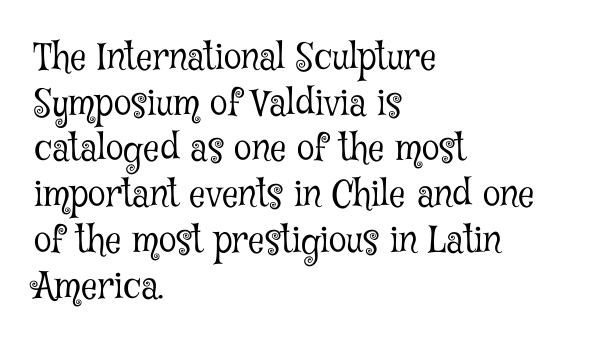
Q: Is the text bold? A: No.
Q: Is the text italic (slanted)? A: No, it is upright.
Q: Is the typeface a serif or a sans-serif typeface? A: Serif.
Q: Is the text underlined? A: No.
Q: How is the paragraph aligned? A: Left-aligned.
Q: Is the spacing between letters normal or unusually wide? A: Normal.
Q: Is the spacing between lines tight, normal or loose? A: Normal.
Q: Width (condensed, normal, or wide)? A: Condensed.
Q: Stroke contrast? A: Low.
Q: x-height? A: Medium.
Q: Monospaced? A: No.
